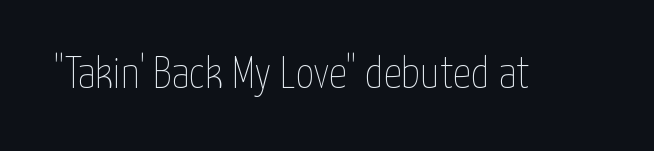
The image shows 45 px thin, condensed type, upright; set normal letter spacing, not underlined; low stroke contrast and a medium x-height.
